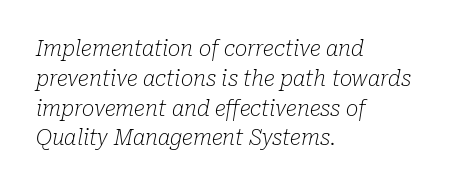
The image shows 21 px text type, italic (leaning right); set left-aligned, normal line spacing (1.42x), normal letter spacing, not underlined.
